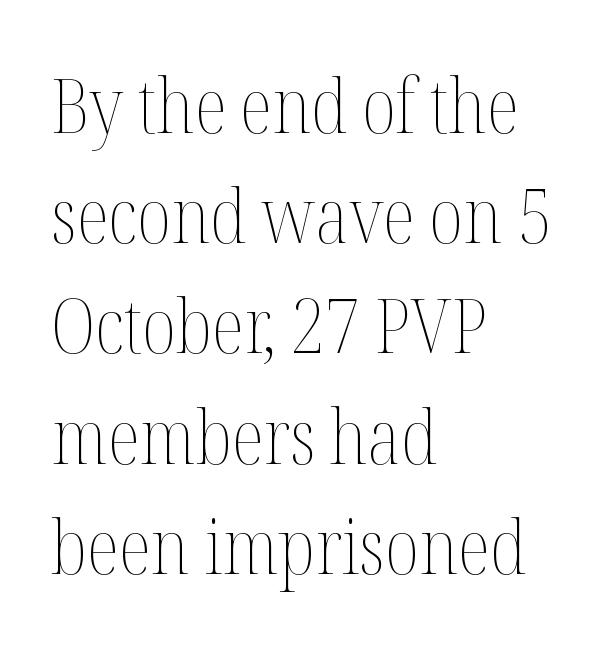
{"italic": "no", "bold": "no", "weight": "thin", "width": "condensed", "stroke_contrast": "medium", "x_height": "medium", "monospaced": "no", "underline": "no", "align": "left", "line_spacing": "normal", "line_spacing_ratio": 1.45, "letter_spacing": "normal", "letter_spacing_em": 0.0, "glyph_px": 76}
